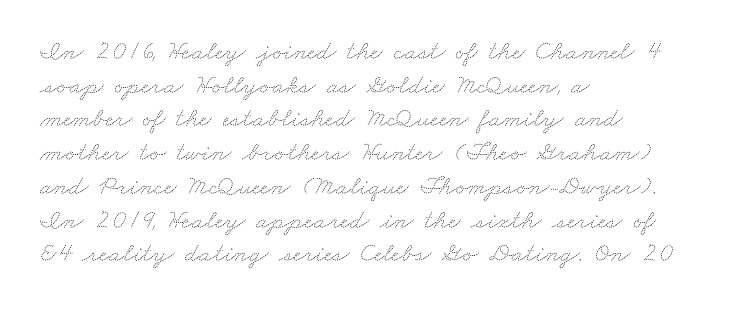
{"bold": "no", "underline": "no", "align": "left", "line_spacing": "normal", "line_spacing_ratio": 1.25, "letter_spacing": "normal", "letter_spacing_em": 0.0, "glyph_px": 27}
